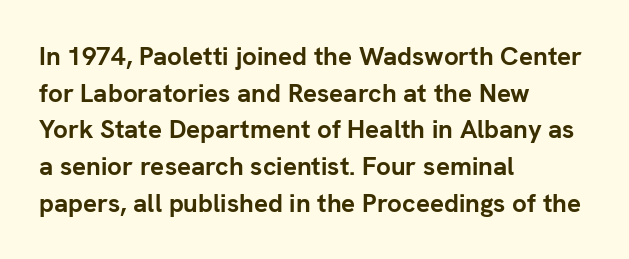
Caption: multi-line text, flush left, ragged right. Look at the tracking — it's just the regular setting, nothing added. Upright lettering throughout. The passage shown is emphatically bold. The passage shown is not underscored anywhere.
